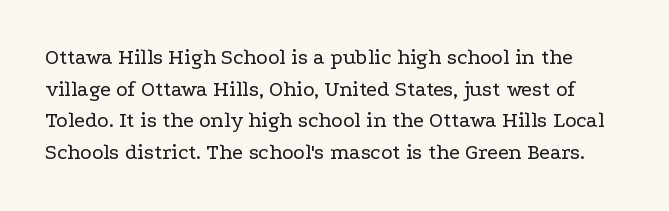
The image shows 22 px text type, upright; set normal line spacing (1.44x), normal letter spacing, not underlined.
